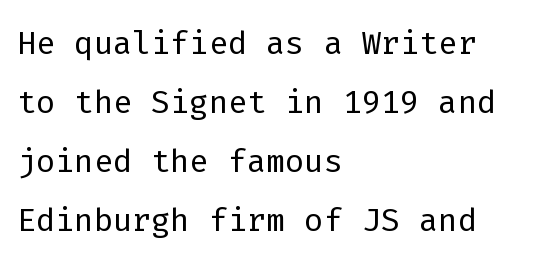
{"serif": "no", "italic": "no", "bold": "no", "weight": "light", "width": "normal", "stroke_contrast": "low", "x_height": "medium", "monospaced": "yes", "underline": "no", "align": "left", "line_spacing": "normal", "line_spacing_ratio": 1.31, "letter_spacing": "normal", "letter_spacing_em": 0.0, "glyph_px": 45}
